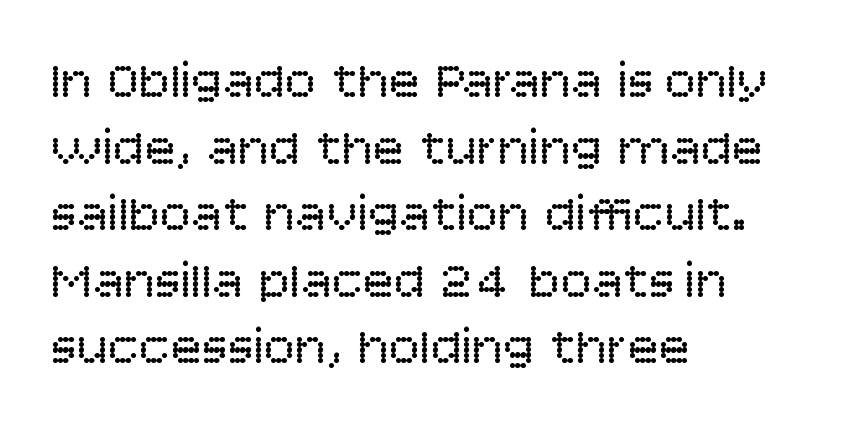
{"serif": "no", "italic": "no", "bold": "no", "weight": "regular", "width": "normal", "stroke_contrast": "low", "x_height": "large", "monospaced": "no", "underline": "no", "align": "left", "line_spacing": "normal", "line_spacing_ratio": 1.28, "letter_spacing": "normal", "letter_spacing_em": 0.0, "glyph_px": 52}
